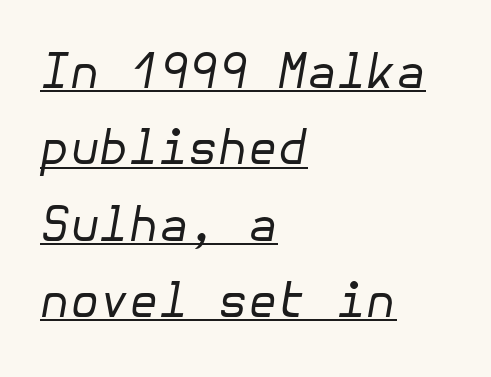
{"italic": "yes", "lean": "right", "slant_degrees": 10, "bold": "no", "weight": "regular", "width": "normal", "stroke_contrast": "low", "x_height": "medium", "underline": "yes", "align": "left", "line_spacing": "normal", "line_spacing_ratio": 1.59, "letter_spacing": "normal", "letter_spacing_em": 0.0, "glyph_px": 48}
